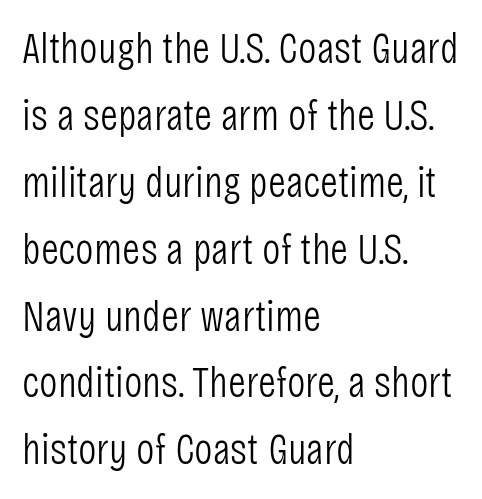
{"serif": "no", "italic": "no", "bold": "no", "weight": "light", "width": "condensed", "stroke_contrast": "low", "x_height": "large", "monospaced": "no", "underline": "no", "align": "left", "line_spacing": "normal", "line_spacing_ratio": 1.52, "letter_spacing": "normal", "letter_spacing_em": 0.0, "glyph_px": 44}
